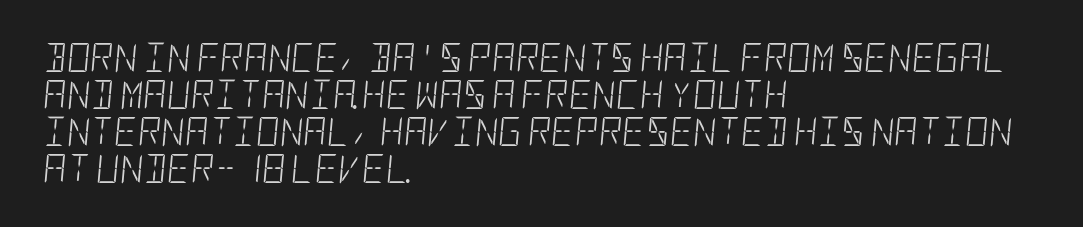
{"italic": "yes", "lean": "right", "slant_degrees": 5, "bold": "no", "weight": "light", "width": "condensed", "stroke_contrast": "low", "x_height": "large", "underline": "no", "align": "left", "line_spacing": "normal", "line_spacing_ratio": 1.28, "letter_spacing": "normal", "letter_spacing_em": 0.0, "glyph_px": 29}
